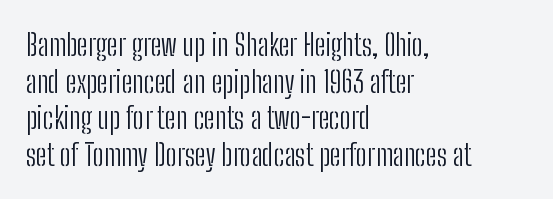
Do the characters align in a grid? No, the font is proportional. Serif or sans? Sans — the stroke terminals are bare. Ink coverage per letter is moderate at most. Does extra space separate the letters? No, they use regular spacing.
